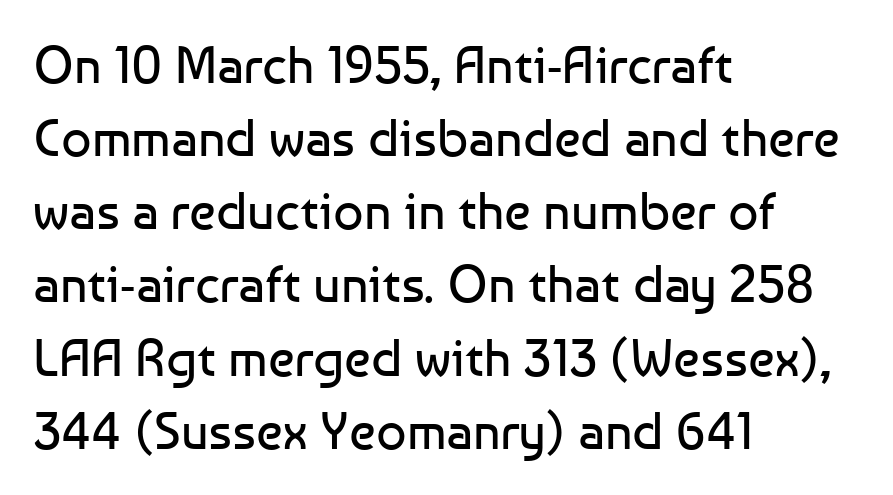
The image shows 53 px regular-weight sans-serif type, upright; set left-aligned, normal line spacing (1.38x), normal letter spacing, not underlined; low stroke contrast and a medium x-height.
